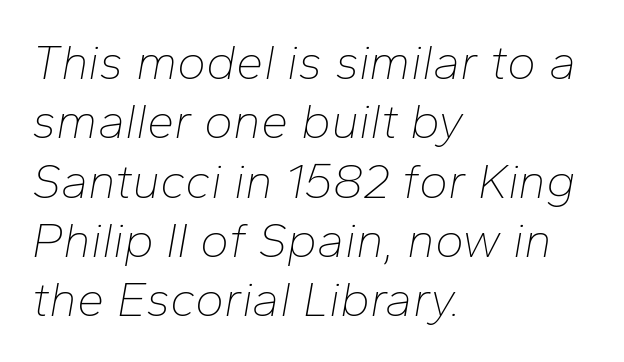
The image shows 49 px thin type, italic (leaning right); set left-aligned, line spacing 1.21x, normal letter spacing, not underlined; low stroke contrast and a medium x-height.
